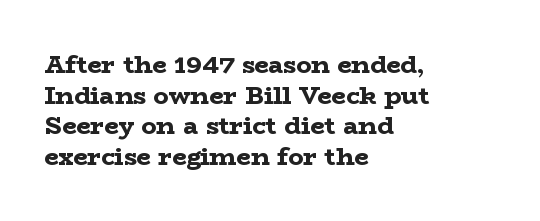
Q: Is the text bold? A: Yes.
Q: Is the text italic (slanted)? A: No, it is upright.
Q: Is the text underlined? A: No.
Q: How is the paragraph aligned? A: Left-aligned.
Q: Is the spacing between letters normal or unusually wide? A: Normal.
